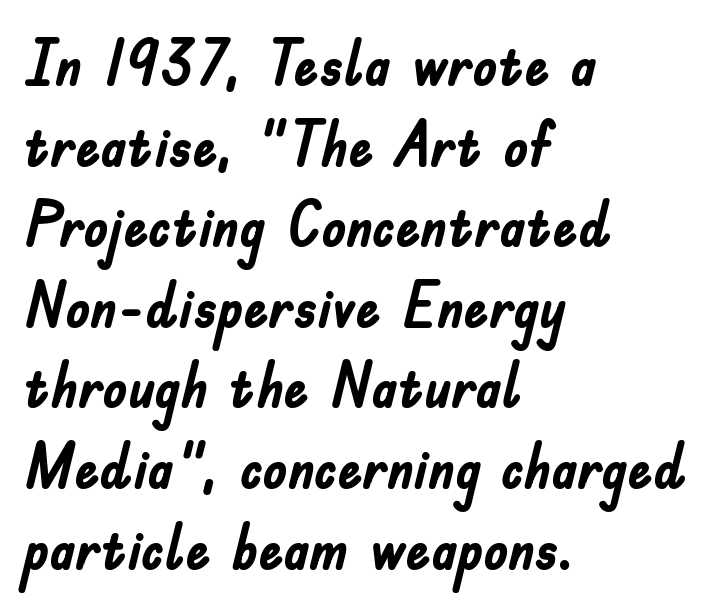
Q: Is the text bold? A: Yes.
Q: Is the text italic (slanted)? A: Yes.
Q: Is the typeface a serif or a sans-serif typeface? A: Sans-serif.
Q: Is the text underlined? A: No.
Q: How is the paragraph aligned? A: Left-aligned.
Q: Is the spacing between letters normal or unusually wide? A: Normal.
Q: Is the spacing between lines tight, normal or loose? A: Normal.
Q: Width (condensed, normal, or wide)? A: Condensed.
Q: Stroke contrast? A: Low.
Q: x-height? A: Small.
Q: Monospaced? A: No.
